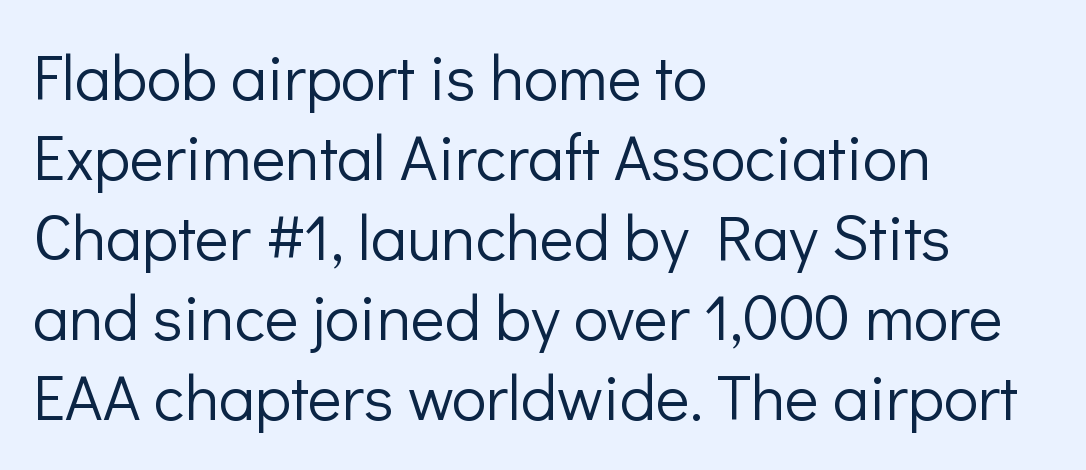
The image shows 64 px light sans-serif type, upright; set left-aligned, normal line spacing (1.25x), normal letter spacing, not underlined; low stroke contrast and a medium x-height.
